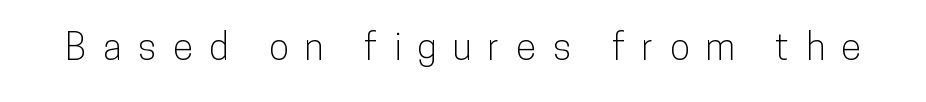
The rendering uses natural spacing where letterforms have individual widths. A typesetter would mark this as roman, not italic. Inter-character spacing is expanded well beyond the font's built-in metrics. The face used here is a sans, in the tradition of grotesques and geometrics.
